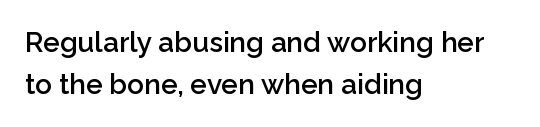
{"serif": "no", "italic": "no", "bold": "semi", "weight": "semibold", "width": "normal", "stroke_contrast": "low", "x_height": "medium", "monospaced": "no", "underline": "no", "align": "left", "line_spacing": "normal", "line_spacing_ratio": 1.51, "letter_spacing": "normal", "letter_spacing_em": 0.0, "glyph_px": 28}
